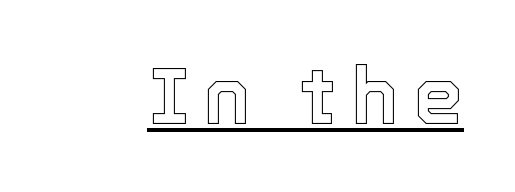
Underlined type. Every stem runs plumb, perpendicular to the baseline. Is this a fixed-width face? No — the glyphs have proportional, varying widths.
